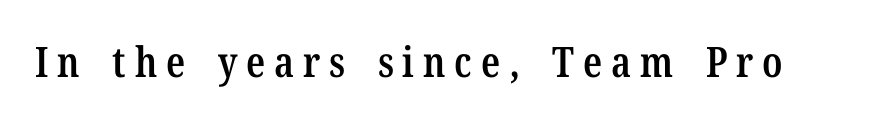
{"serif": "yes", "italic": "no", "bold": "semi", "weight": "semibold", "width": "condensed", "stroke_contrast": "low", "x_height": "medium", "monospaced": "no", "underline": "no", "letter_spacing": "wide", "letter_spacing_em": 0.21, "glyph_px": 42}
